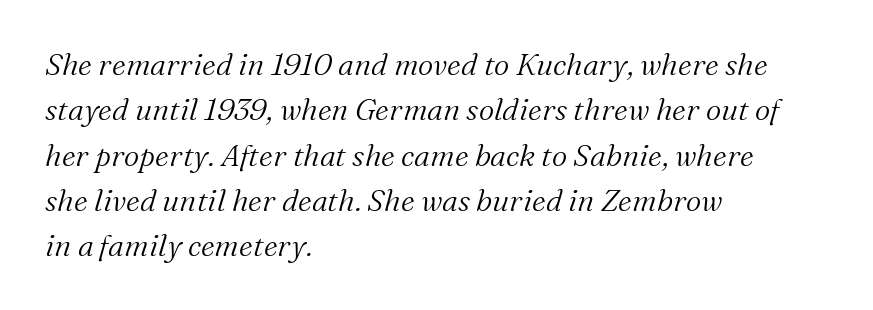
Q: Is the text bold? A: No.
Q: Is the text italic (slanted)? A: Yes, it leans right by about 16 degrees.
Q: Is the typeface a serif or a sans-serif typeface? A: Serif.
Q: Is the text underlined? A: No.
Q: How is the paragraph aligned? A: Left-aligned.
Q: Is the spacing between letters normal or unusually wide? A: Normal.
Q: Is the spacing between lines tight, normal or loose? A: Normal.
Q: Width (condensed, normal, or wide)? A: Normal.
Q: Stroke contrast? A: Medium.
Q: x-height? A: Medium.
Q: Monospaced? A: No.
